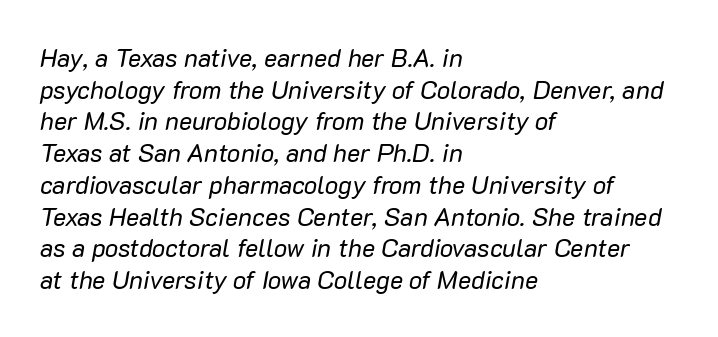
Q: Is the text bold? A: No.
Q: Is the text italic (slanted)? A: Yes, it leans right by about 10 degrees.
Q: Is the text underlined? A: No.
Q: How is the paragraph aligned? A: Left-aligned.
Q: Is the spacing between letters normal or unusually wide? A: Normal.
Q: Is the spacing between lines tight, normal or loose? A: Normal.
